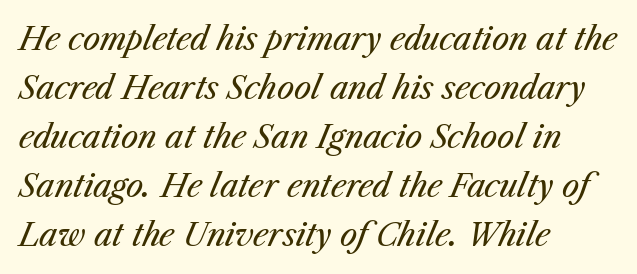
Q: Is the text bold? A: No.
Q: Is the text italic (slanted)? A: Yes, it leans right by about 23 degrees.
Q: Is the text underlined? A: No.
Q: How is the paragraph aligned? A: Left-aligned.
Q: Is the spacing between letters normal or unusually wide? A: Normal.
Q: Is the spacing between lines tight, normal or loose? A: Normal.
Q: Width (condensed, normal, or wide)? A: Normal.
Q: Stroke contrast? A: Medium.
Q: x-height? A: Medium.
Q: Monospaced? A: No.
